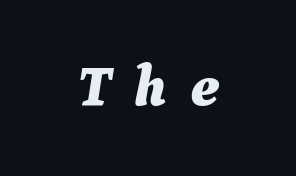
Q: Is the text bold? A: Yes.
Q: Is the text italic (slanted)? A: Yes, it leans right by about 9 degrees.
Q: Is the text underlined? A: No.
Q: Is the spacing between letters normal or unusually wide? A: Unusually wide.
Q: Width (condensed, normal, or wide)? A: Normal.
Q: Stroke contrast? A: Medium.
Q: x-height? A: Medium.
Q: Monospaced? A: No.
